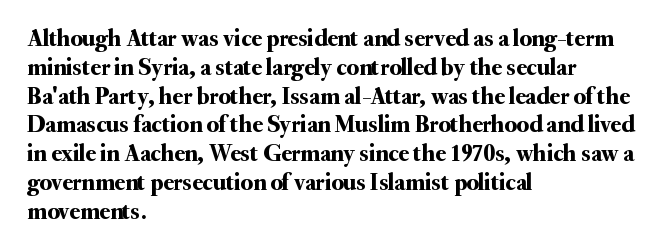
{"italic": "no", "underline": "no", "align": "left", "line_spacing_ratio": 1.2, "letter_spacing": "normal", "letter_spacing_em": 0.0, "glyph_px": 24}
